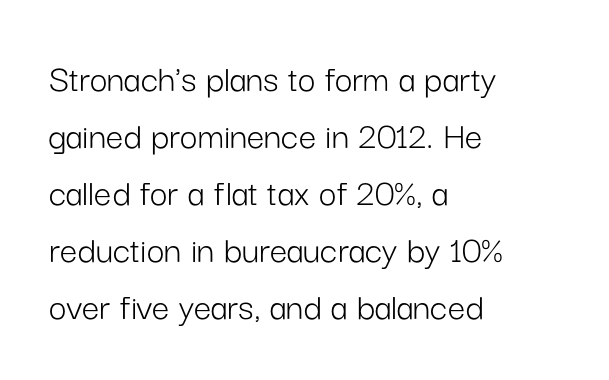
{"serif": "no", "italic": "no", "bold": "no", "weight": "light", "width": "normal", "stroke_contrast": "low", "x_height": "medium", "monospaced": "no", "underline": "no", "align": "left", "line_spacing": "normal", "line_spacing_ratio": 1.46, "letter_spacing": "normal", "letter_spacing_em": 0.0, "glyph_px": 39}
